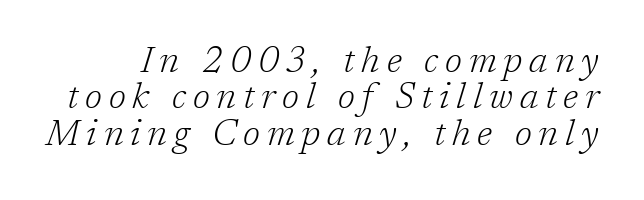
{"serif": "yes", "italic": "yes", "lean": "right", "slant_degrees": 17, "bold": "no", "weight": "light", "width": "normal", "stroke_contrast": "low", "x_height": "medium", "monospaced": "no", "underline": "no", "line_spacing": "tight", "line_spacing_ratio": 1.01, "glyph_px": 36}
